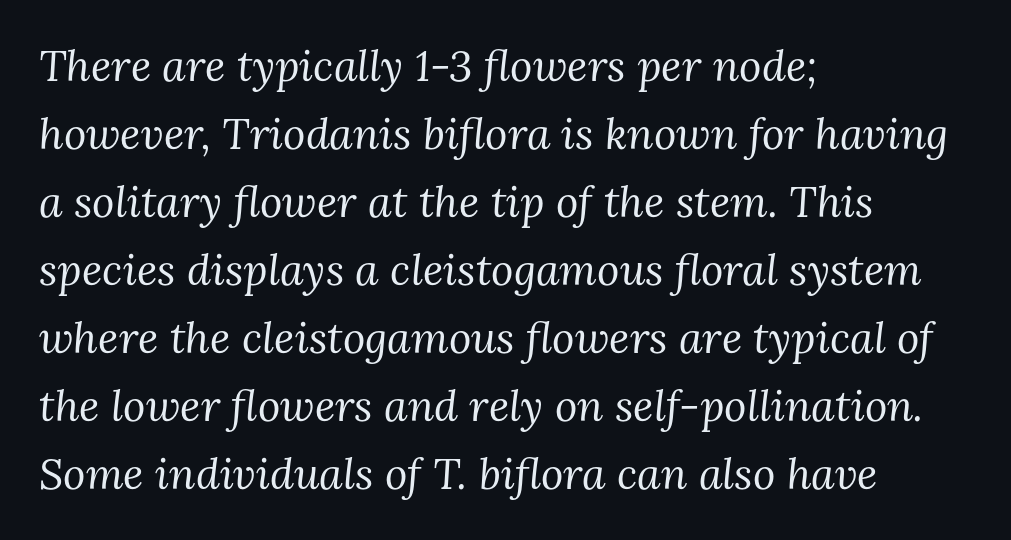
The image shows 43 px regular-weight serif type, italic (leaning right); set left-aligned, normal line spacing (1.58x), normal letter spacing, not underlined; medium stroke contrast and a medium x-height.
